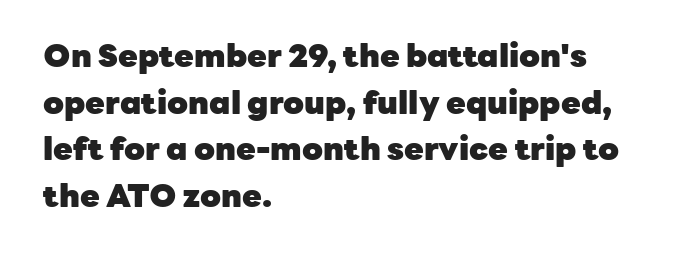
The image shows 32 px heavy sans-serif type, upright; set left-aligned, normal line spacing (1.46x), normal letter spacing, not underlined; low stroke contrast and a medium x-height.
